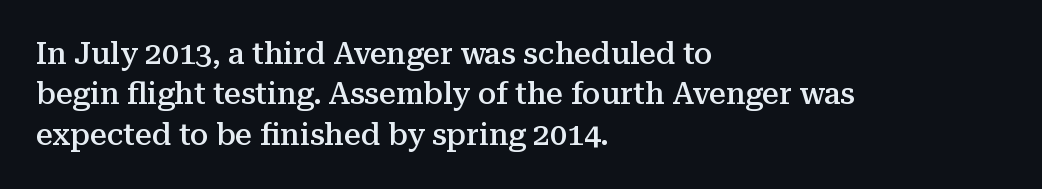
Q: Is the text bold? A: Semi-bold.
Q: Is the text italic (slanted)? A: No, it is upright.
Q: Is the typeface a serif or a sans-serif typeface? A: Serif.
Q: Is the text underlined? A: No.
Q: How is the paragraph aligned? A: Left-aligned.
Q: Is the spacing between letters normal or unusually wide? A: Normal.
Q: Is the spacing between lines tight, normal or loose? A: Normal.
Q: Width (condensed, normal, or wide)? A: Normal.
Q: Stroke contrast? A: Medium.
Q: x-height? A: Medium.
Q: Monospaced? A: No.
